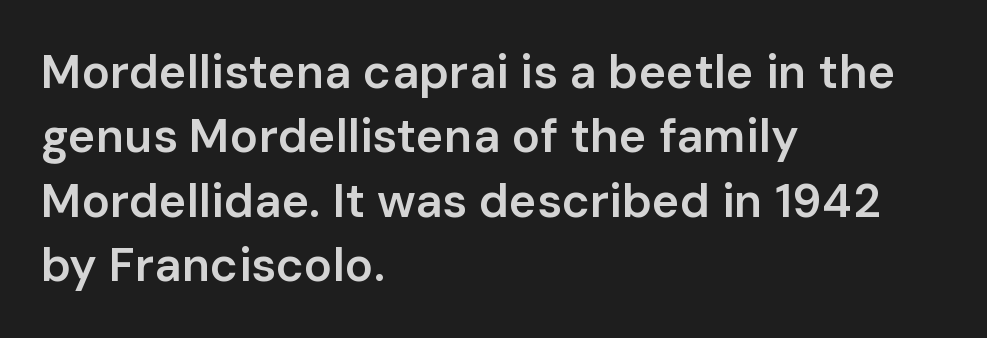
{"serif": "no", "italic": "no", "bold": "semi", "weight": "semibold", "width": "normal", "stroke_contrast": "low", "x_height": "medium", "monospaced": "no", "underline": "no", "align": "left", "line_spacing": "normal", "line_spacing_ratio": 1.37, "letter_spacing": "normal", "letter_spacing_em": 0.0, "glyph_px": 47}
